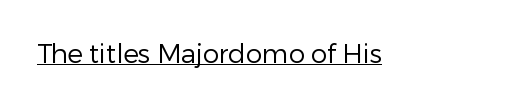
{"italic": "no", "bold": "no", "underline": "yes", "letter_spacing": "normal", "letter_spacing_em": 0.0, "glyph_px": 26}
